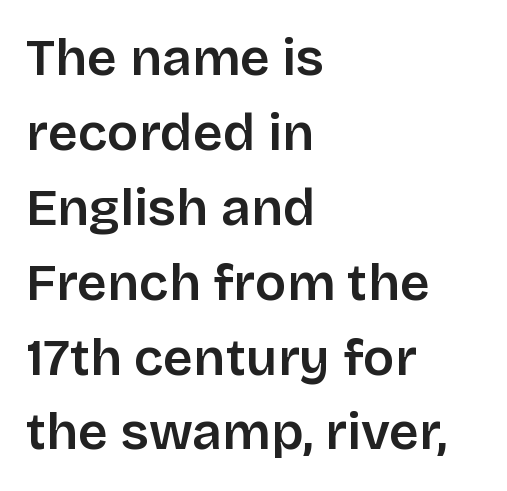
Q: Is the text bold? A: Semi-bold.
Q: Is the text italic (slanted)? A: No, it is upright.
Q: Is the typeface a serif or a sans-serif typeface? A: Sans-serif.
Q: Is the text underlined? A: No.
Q: How is the paragraph aligned? A: Left-aligned.
Q: Is the spacing between letters normal or unusually wide? A: Normal.
Q: Is the spacing between lines tight, normal or loose? A: Normal.
Q: Width (condensed, normal, or wide)? A: Normal.
Q: Stroke contrast? A: Low.
Q: x-height? A: Large.
Q: Monospaced? A: No.
